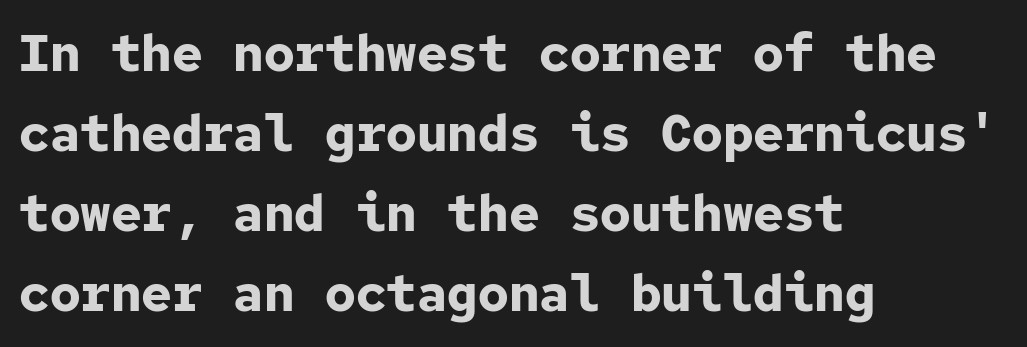
Caption: multi-line text, flush left, ragged right. The type family on display is of the sans-serif kind. How heavy is the stroke? Heavy — this is a bold. The letterforms sit shoulder to shoulder at normal distance.
